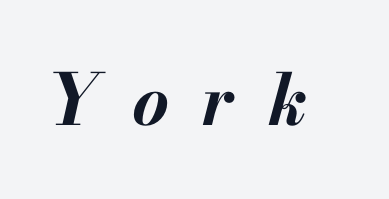
{"italic": "yes", "lean": "right", "slant_degrees": 13, "bold": "yes", "weight": "bold", "width": "normal", "stroke_contrast": "medium", "x_height": "small", "monospaced": "no", "underline": "no", "letter_spacing": "wide", "letter_spacing_em": 0.47, "glyph_px": 71}
